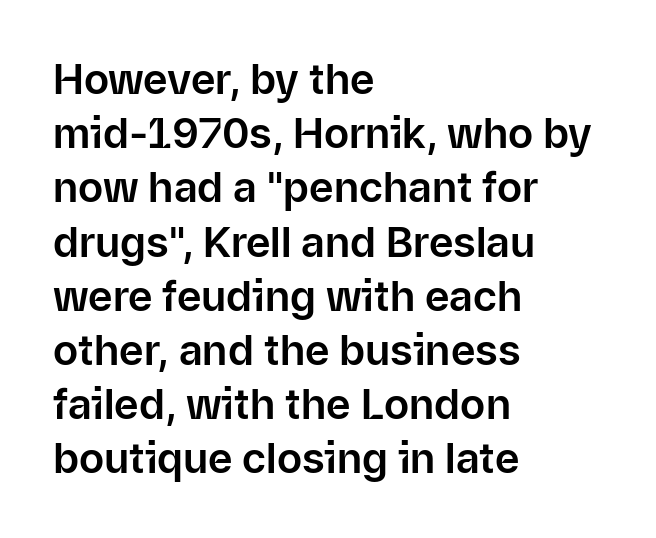
The image shows 42 px sans-serif type, upright; set left-aligned, normal line spacing (1.29x), normal letter spacing, not underlined; low stroke contrast and a medium x-height.
